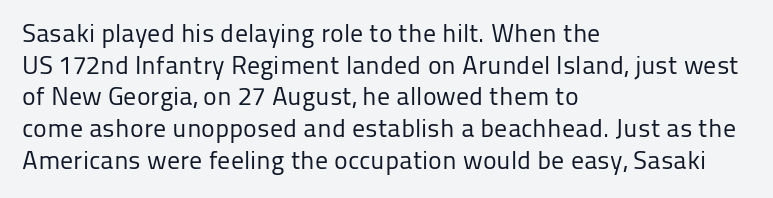
The image shows 26 px text type, upright; set left-aligned, line spacing 1.22x, normal letter spacing, not underlined.
